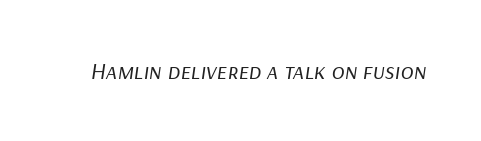
{"italic": "yes", "lean": "right", "slant_degrees": 9, "bold": "no", "underline": "no", "letter_spacing": "normal", "letter_spacing_em": 0.0, "glyph_px": 24}
